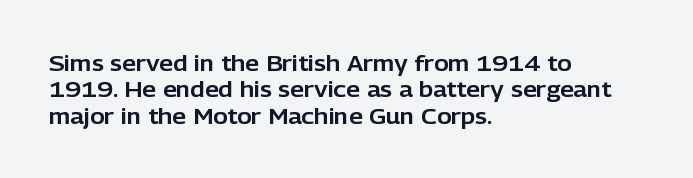
Q: Is the text italic (slanted)? A: No, it is upright.
Q: Is the text underlined? A: No.
Q: How is the paragraph aligned? A: Left-aligned.
Q: Is the spacing between letters normal or unusually wide? A: Normal.
